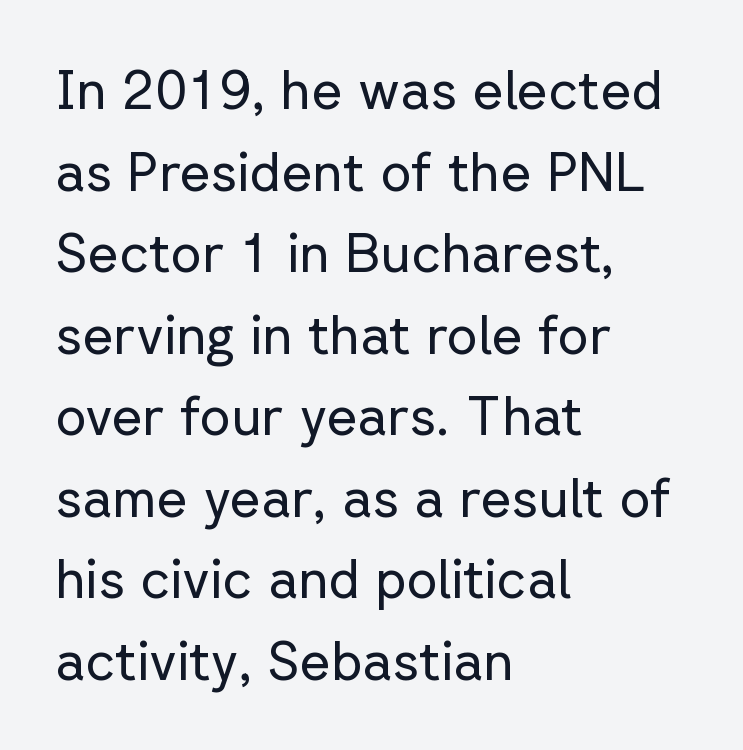
Typeset ragged right — the left edge is the straight one. What stands out about the letter spacing? Nothing — it is the standard amount. Grotesque or geometric, the face here clearly has no serifs. Think of a printed novel: that variable character pitch is what you see here. The line-height multiplier appears to be the usual default.
